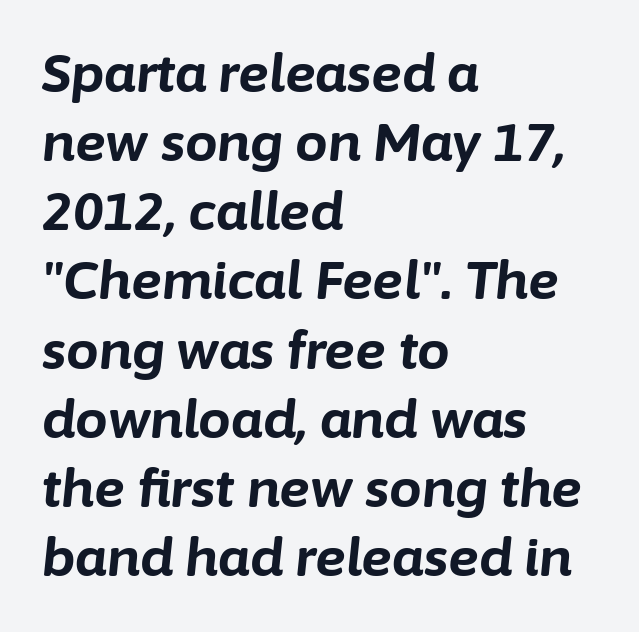
Q: Is the text bold? A: Yes.
Q: Is the text italic (slanted)? A: Yes, it leans right by about 6 degrees.
Q: Is the text underlined? A: No.
Q: How is the paragraph aligned? A: Left-aligned.
Q: Is the spacing between letters normal or unusually wide? A: Normal.
Q: Is the spacing between lines tight, normal or loose? A: Normal.
Q: Width (condensed, normal, or wide)? A: Normal.
Q: Stroke contrast? A: Low.
Q: x-height? A: Medium.
Q: Monospaced? A: No.
